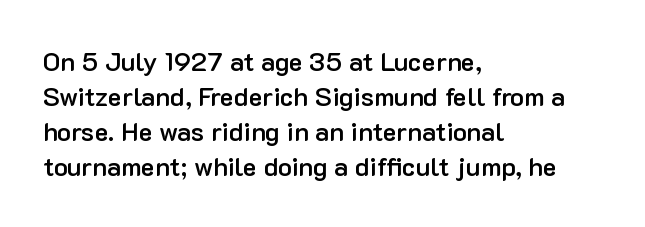
The image shows 26 px text type, upright; set left-aligned, normal line spacing (1.35x), normal letter spacing, not underlined.
